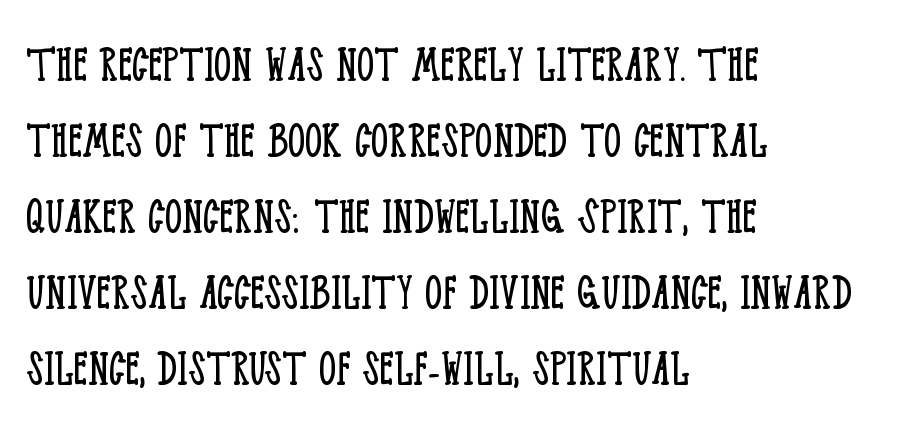
{"serif": "yes", "italic": "no", "bold": "no", "weight": "light", "width": "condensed", "stroke_contrast": "low", "x_height": "large", "monospaced": "no", "underline": "no", "align": "left", "line_spacing": "normal", "line_spacing_ratio": 1.38, "letter_spacing": "normal", "letter_spacing_em": 0.0, "glyph_px": 55}
